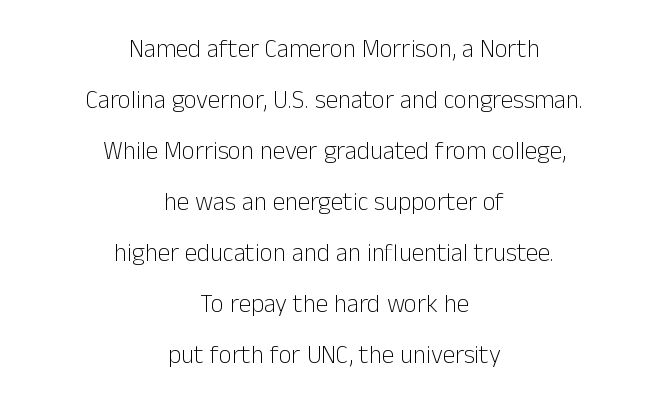
Q: Is the text bold? A: No.
Q: Is the text italic (slanted)? A: No, it is upright.
Q: Is the text underlined? A: No.
Q: How is the paragraph aligned? A: Centered.
Q: Is the spacing between letters normal or unusually wide? A: Normal.
Q: Is the spacing between lines tight, normal or loose? A: Loose.
